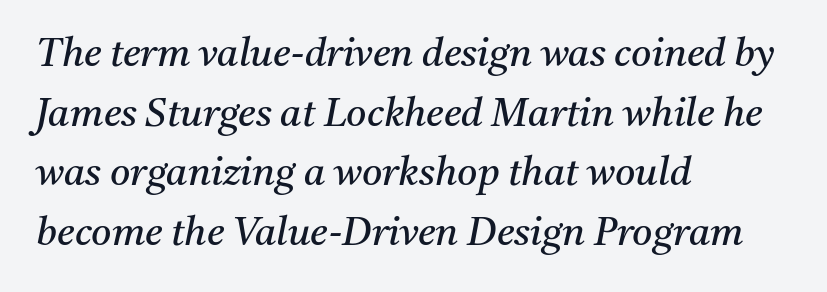
Is this a heavy cut? Hardly; it is regular or lighter. Each letter keeps its own natural width here, so spacing adapts to shape. The face used here is seriffed, in the tradition of book romans. Is the letter spacing exaggerated? No — it looks like the ordinary default. The foot of each line stays bare and open.
